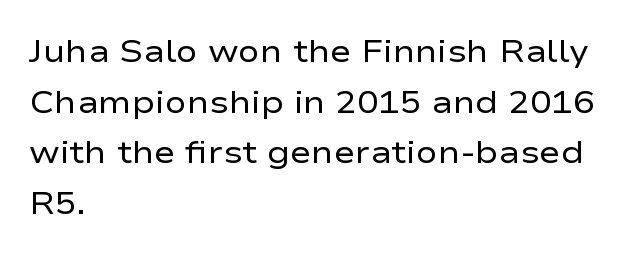
Glance below the letters and you will spot only blank space. No extra ink here — the face is not bold. This rendering uses left alignment, leaving the right contour irregular. Is this a fixed-width face? No — the glyphs have proportional, varying widths. It's the straight-up-and-down kind of type.
